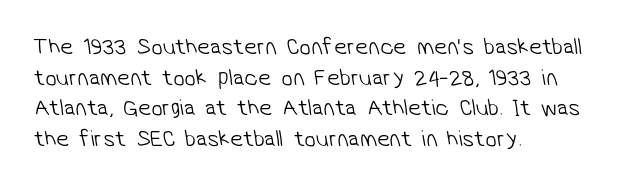
{"bold": "no", "underline": "no", "align": "left", "line_spacing": "normal", "line_spacing_ratio": 1.33, "letter_spacing": "normal", "letter_spacing_em": 0.0, "glyph_px": 23}
